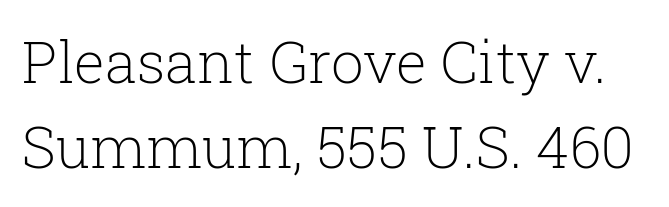
The image shows 58 px light serif type, upright; set normal line spacing (1.47x), normal letter spacing, not underlined; low stroke contrast and a medium x-height.
